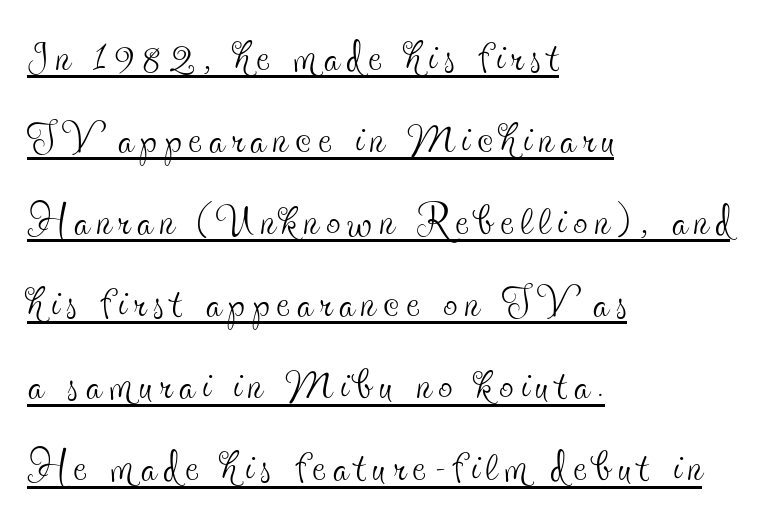
The image shows 57 px thin, condensed serif type; set left-aligned, normal line spacing (1.44x), underlined; a small x-height.
